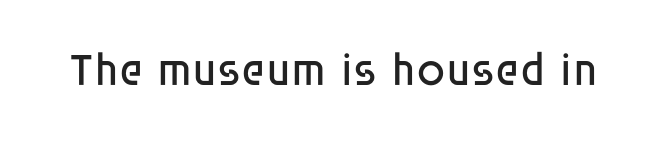
Q: Is the text bold? A: No.
Q: Is the text italic (slanted)? A: No, it is upright.
Q: Is the typeface a serif or a sans-serif typeface? A: Sans-serif.
Q: Is the text underlined? A: No.
Q: Is the spacing between letters normal or unusually wide? A: Normal.
Q: Width (condensed, normal, or wide)? A: Normal.
Q: Stroke contrast? A: Low.
Q: x-height? A: Large.
Q: Monospaced? A: No.
